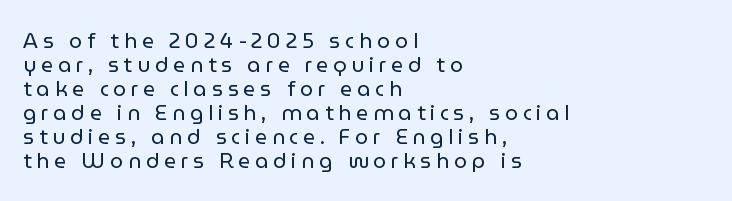
The image shows 21 px text type, upright; set left-aligned, tight line spacing (1.14x), unusually wide letter spacing (+0.23 em), not underlined.
